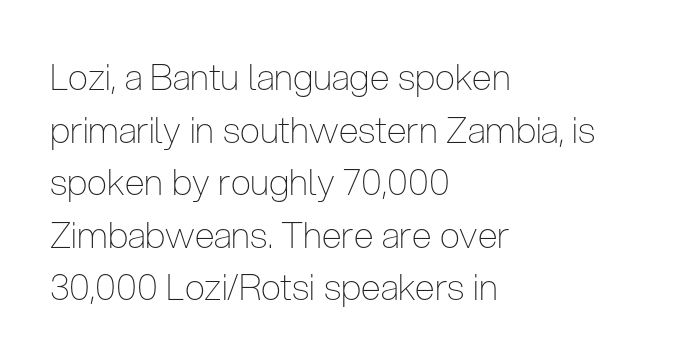
Characters remain perfectly vertical along every line. A classic flush-left, rag-right setting is used for this passage. What kind of face is this? One without serifs — a sans. The letters advance in unequal steps, a hallmark of proportional type. Words float on clear page, feet unadorned.
